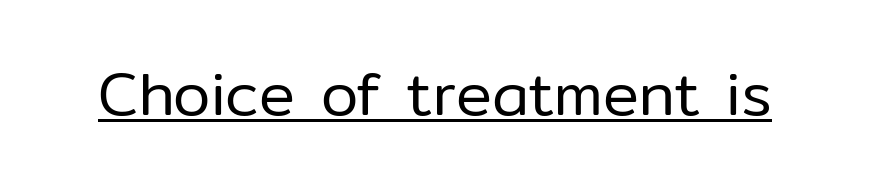
{"serif": "no", "italic": "no", "bold": "no", "weight": "regular", "width": "normal", "stroke_contrast": "low", "x_height": "medium", "monospaced": "no", "underline": "yes", "letter_spacing": "normal", "letter_spacing_em": 0.0, "glyph_px": 60}
